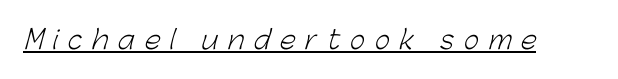
{"bold": "no", "underline": "yes", "letter_spacing": "wide", "letter_spacing_em": 0.38, "glyph_px": 26}
